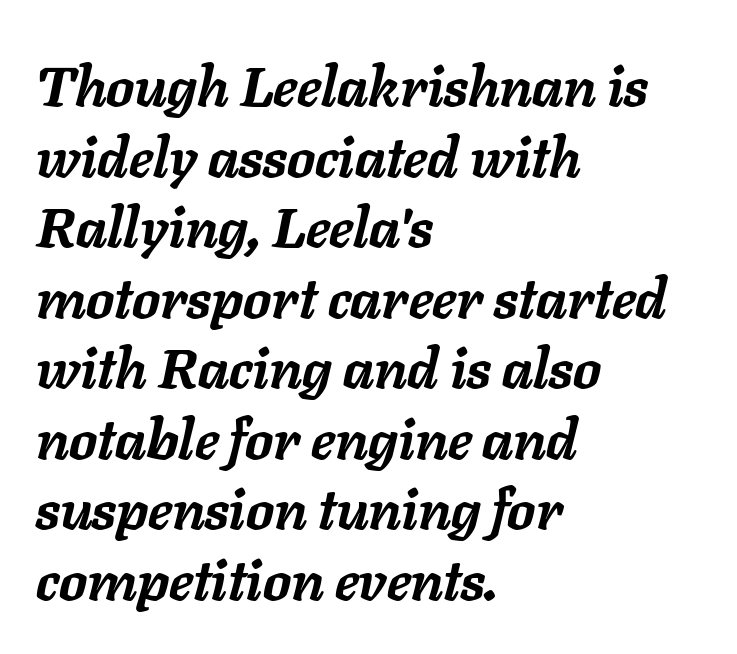
The image shows 56 px semibold type, italic (leaning right); set left-aligned, normal line spacing (1.26x), normal letter spacing, not underlined; low stroke contrast and a medium x-height.
